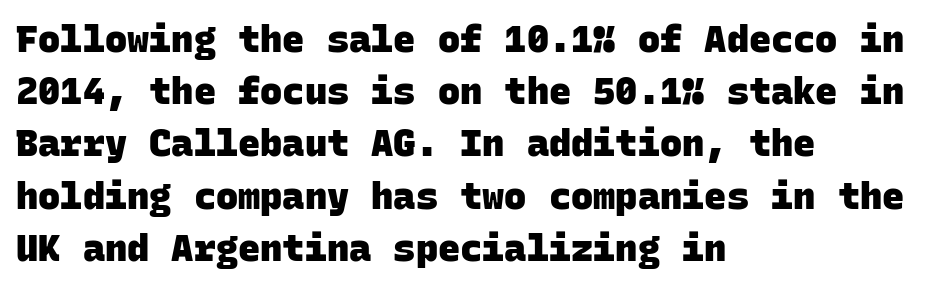
{"serif": "no", "bold": "yes", "weight": "heavy", "width": "normal", "stroke_contrast": "low", "x_height": "large", "monospaced": "yes", "underline": "no", "align": "left", "line_spacing": "normal", "line_spacing_ratio": 1.41, "letter_spacing": "normal", "letter_spacing_em": 0.0, "glyph_px": 37}
